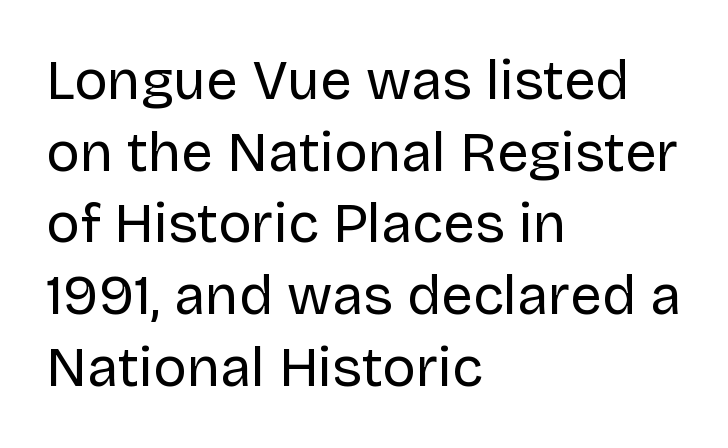
Q: Is the text bold? A: No.
Q: Is the text italic (slanted)? A: No, it is upright.
Q: Is the typeface a serif or a sans-serif typeface? A: Sans-serif.
Q: Is the text underlined? A: No.
Q: How is the paragraph aligned? A: Left-aligned.
Q: Is the spacing between letters normal or unusually wide? A: Normal.
Q: Is the spacing between lines tight, normal or loose? A: Normal.
Q: Width (condensed, normal, or wide)? A: Normal.
Q: Stroke contrast? A: Low.
Q: x-height? A: Large.
Q: Monospaced? A: No.
